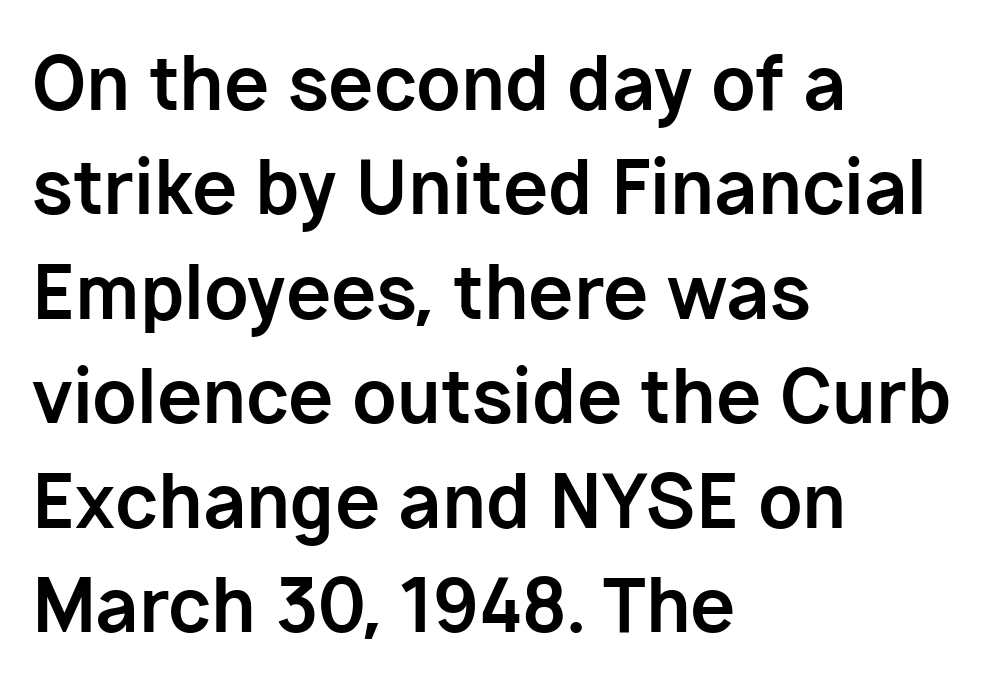
Q: Is the text bold? A: Yes.
Q: Is the text italic (slanted)? A: No, it is upright.
Q: Is the typeface a serif or a sans-serif typeface? A: Sans-serif.
Q: Is the text underlined? A: No.
Q: How is the paragraph aligned? A: Left-aligned.
Q: Is the spacing between letters normal or unusually wide? A: Normal.
Q: Is the spacing between lines tight, normal or loose? A: Normal.
Q: Width (condensed, normal, or wide)? A: Normal.
Q: Stroke contrast? A: Low.
Q: x-height? A: Medium.
Q: Monospaced? A: No.
